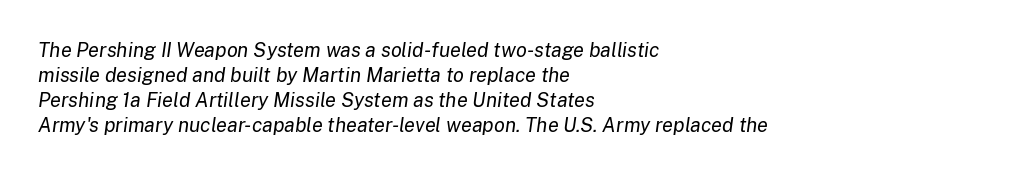
{"italic": "yes", "lean": "right", "slant_degrees": 8, "bold": "no", "underline": "no", "align": "left", "line_spacing": "normal", "line_spacing_ratio": 1.25, "letter_spacing": "normal", "letter_spacing_em": 0.0, "glyph_px": 20}
